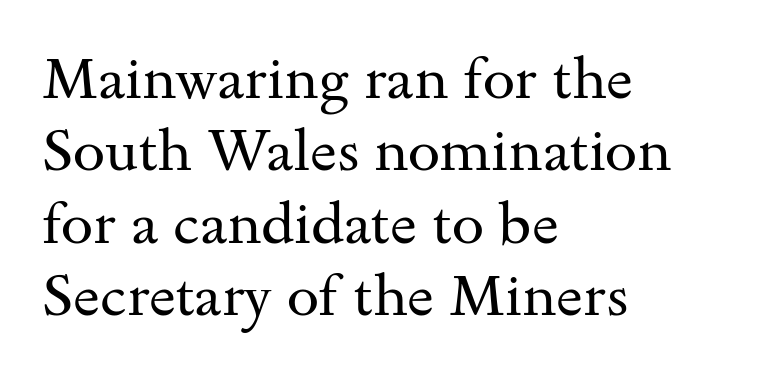
What stands out about the letter spacing? Nothing — it is the standard amount. Small tapered or slab feet sit at the stroke ends, so this counts as serif. Letters have the restrained weight of plain body copy at most. Think of a printed novel: that variable character pitch is what you see here.
